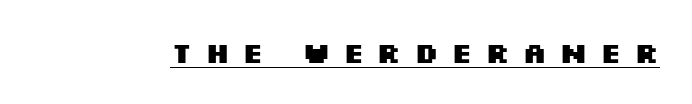
Characters remain perfectly vertical along every line. Its strokes are broad and dark, the hallmark of bold type. Proportional: the letters do not fall into vertical columns. Examine the stroke ends and you'll find no serifs. Is there an underline? Yes — a line sits under the letters.
